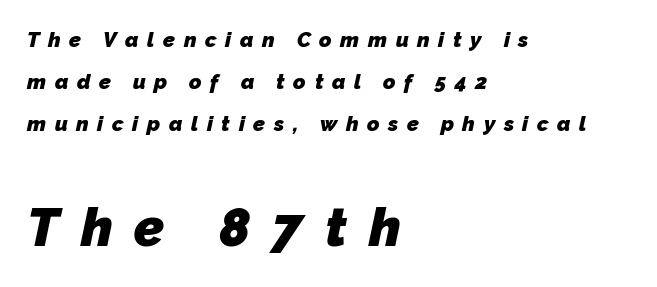
Q: Is the text bold? A: Yes.
Q: Is the typeface a serif or a sans-serif typeface? A: Sans-serif.
Q: Is the text underlined? A: No.
Q: How is the paragraph aligned? A: Left-aligned.
Q: Is the spacing between letters normal or unusually wide? A: Unusually wide.
Q: Is the spacing between lines tight, normal or loose? A: Loose.
Q: Which block of text is set in a larger size, the first (top) or the second (bottom)? A: The second (bottom) one.
Q: Width (condensed, normal, or wide)? A: Normal.
Q: Stroke contrast? A: Low.
Q: x-height? A: Medium.
Q: Monospaced? A: No.
